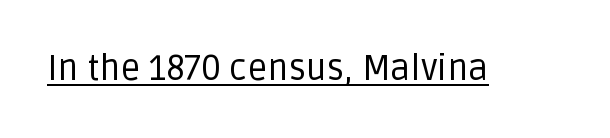
Q: Is the text bold? A: No.
Q: Is the text italic (slanted)? A: No, it is upright.
Q: Is the typeface a serif or a sans-serif typeface? A: Sans-serif.
Q: Is the text underlined? A: Yes.
Q: Is the spacing between letters normal or unusually wide? A: Normal.
Q: Width (condensed, normal, or wide)? A: Normal.
Q: Stroke contrast? A: Low.
Q: x-height? A: Large.
Q: Monospaced? A: No.
